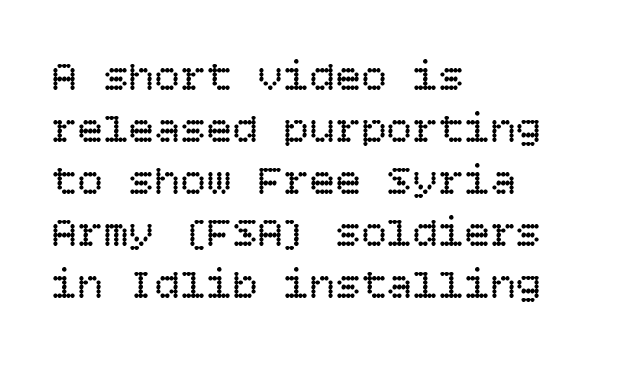
The image shows 43 px regular-weight type, upright; set left-aligned, line spacing 1.21x, normal letter spacing, not underlined; low stroke contrast and a large x-height.
